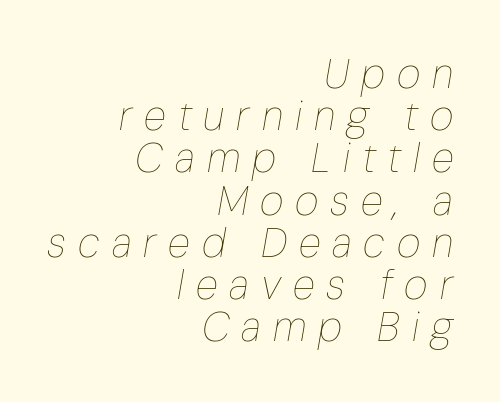
The text block is weighted toward the right margin, trailing off unevenly leftward. Do the characters align in a grid? No, the font is proportional. Yep, that's italic — everything's leaning. The passage shown is not underscored anywhere. Bold? No — there's no thickening of the strokes.
